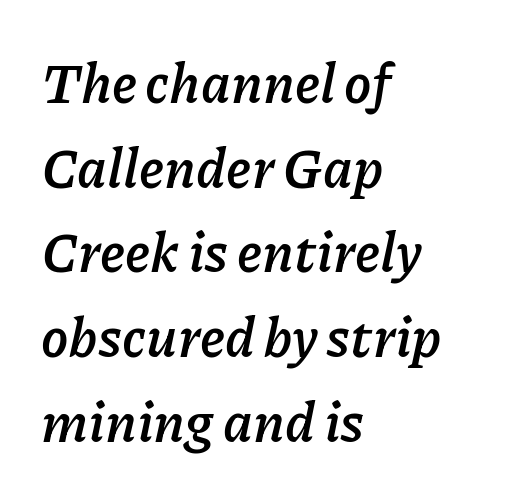
The image shows 55 px semibold type, italic (leaning right); set left-aligned, normal line spacing (1.54x), normal letter spacing, not underlined; low stroke contrast and a medium x-height.
